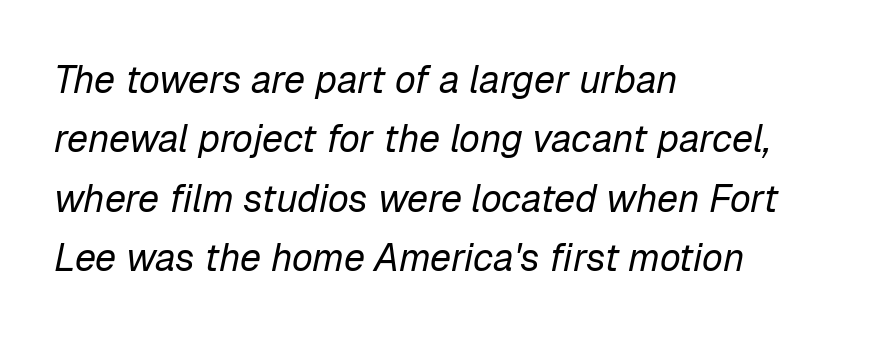
Q: Is the text bold? A: No.
Q: Is the text italic (slanted)? A: Yes, it leans right by about 12 degrees.
Q: Is the text underlined? A: No.
Q: How is the paragraph aligned? A: Left-aligned.
Q: Is the spacing between letters normal or unusually wide? A: Normal.
Q: Is the spacing between lines tight, normal or loose? A: Normal.
Q: Width (condensed, normal, or wide)? A: Normal.
Q: Stroke contrast? A: Low.
Q: x-height? A: Medium.
Q: Monospaced? A: No.
